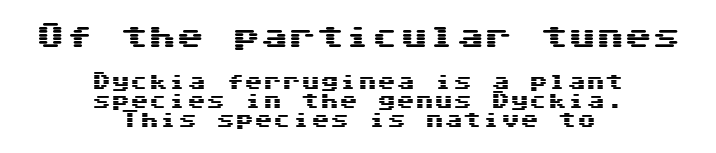
The image shows 28 px wide sans-serif type, upright; set centered, tight line spacing (1.0x), normal letter spacing, not underlined; the first (top) block is 1.47x larger; medium stroke contrast and a medium x-height.
